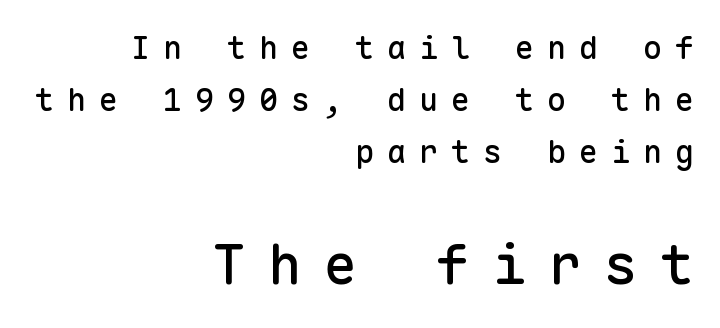
Q: Is the text italic (slanted)? A: No, it is upright.
Q: Is the typeface a serif or a sans-serif typeface? A: Sans-serif.
Q: Is the text underlined? A: No.
Q: How is the paragraph aligned? A: Right-aligned.
Q: Is the spacing between letters normal or unusually wide? A: Unusually wide.
Q: Is the spacing between lines tight, normal or loose? A: Normal.
Q: Which block of text is set in a larger size, the first (top) or the second (bottom)? A: The second (bottom) one.
Q: Width (condensed, normal, or wide)? A: Normal.
Q: Stroke contrast? A: Low.
Q: x-height? A: Medium.
Q: Monospaced? A: Yes.
